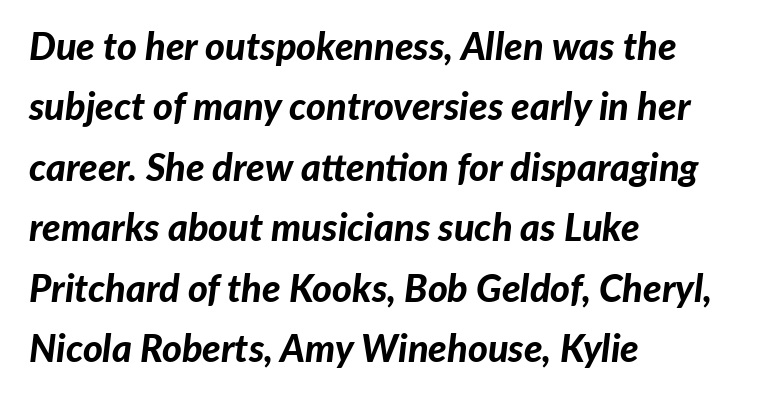
Q: Is the text bold? A: Yes.
Q: Is the text italic (slanted)? A: Yes, it leans right by about 7 degrees.
Q: Is the text underlined? A: No.
Q: How is the paragraph aligned? A: Left-aligned.
Q: Is the spacing between letters normal or unusually wide? A: Normal.
Q: Is the spacing between lines tight, normal or loose? A: Normal.
Q: Width (condensed, normal, or wide)? A: Normal.
Q: Stroke contrast? A: Low.
Q: x-height? A: Medium.
Q: Monospaced? A: No.
